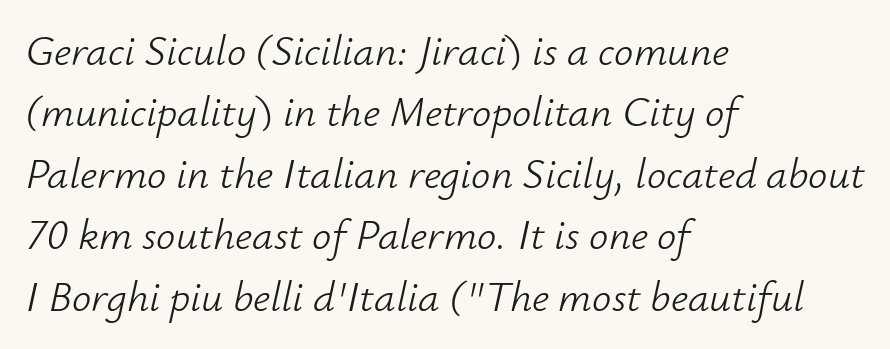
Q: Is the text bold? A: No.
Q: Is the text italic (slanted)? A: Yes, it leans right by about 12 degrees.
Q: Is the text underlined? A: No.
Q: How is the paragraph aligned? A: Left-aligned.
Q: Is the spacing between letters normal or unusually wide? A: Normal.
Q: Is the spacing between lines tight, normal or loose? A: Normal.
Q: Width (condensed, normal, or wide)? A: Normal.
Q: Stroke contrast? A: Low.
Q: x-height? A: Small.
Q: Monospaced? A: No.
